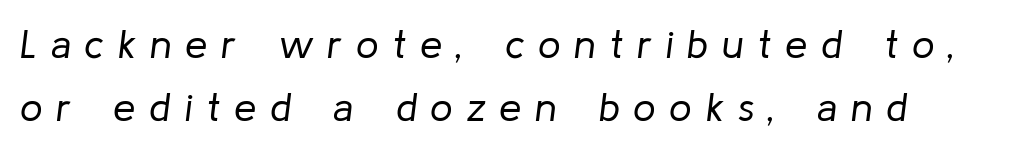
Q: Is the text bold? A: No.
Q: Is the text italic (slanted)? A: Yes, it leans right by about 8 degrees.
Q: Is the text underlined? A: No.
Q: Is the spacing between letters normal or unusually wide? A: Unusually wide.
Q: Is the spacing between lines tight, normal or loose? A: Normal.
Q: Width (condensed, normal, or wide)? A: Normal.
Q: Stroke contrast? A: Low.
Q: x-height? A: Medium.
Q: Monospaced? A: No.
